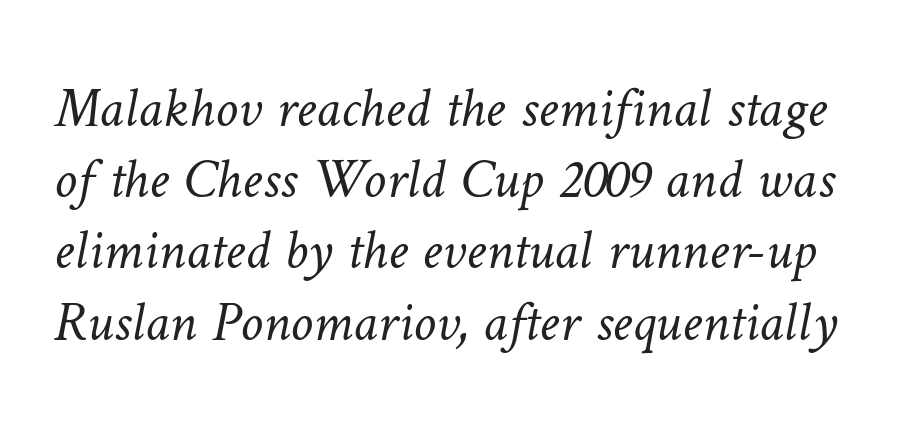
Q: Is the text bold? A: No.
Q: Is the text underlined? A: No.
Q: Is the spacing between letters normal or unusually wide? A: Normal.
Q: Is the spacing between lines tight, normal or loose? A: Normal.
Q: Width (condensed, normal, or wide)? A: Normal.
Q: Stroke contrast? A: Low.
Q: x-height? A: Medium.
Q: Monospaced? A: No.
